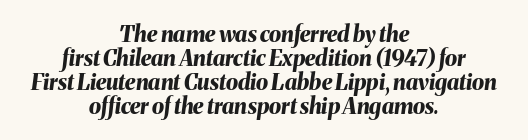
The image shows 22 px bold type, italic (leaning right); set centered, tight line spacing (1.09x), normal letter spacing, not underlined.
